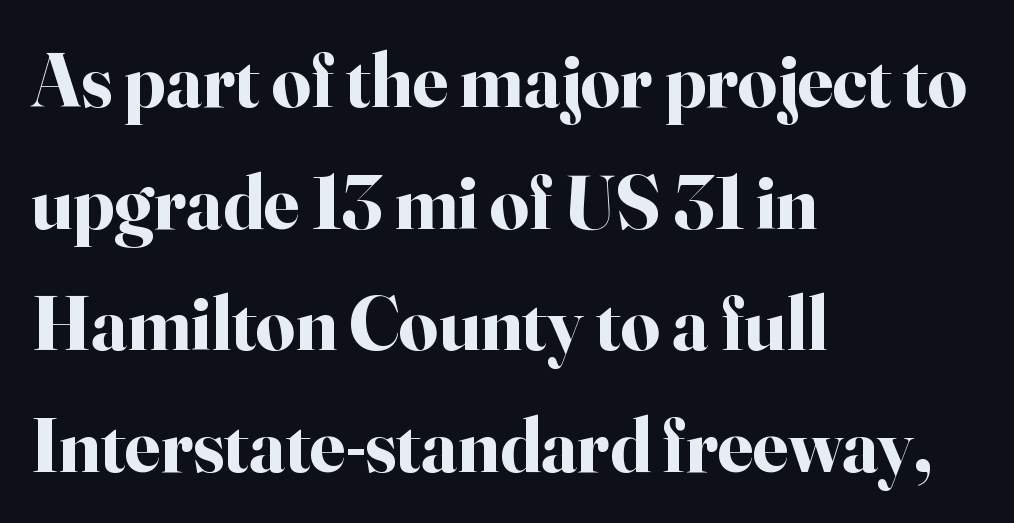
The image shows 77 px bold serif type, upright; set left-aligned, normal line spacing (1.58x), normal letter spacing, not underlined; high stroke contrast and a small x-height.
